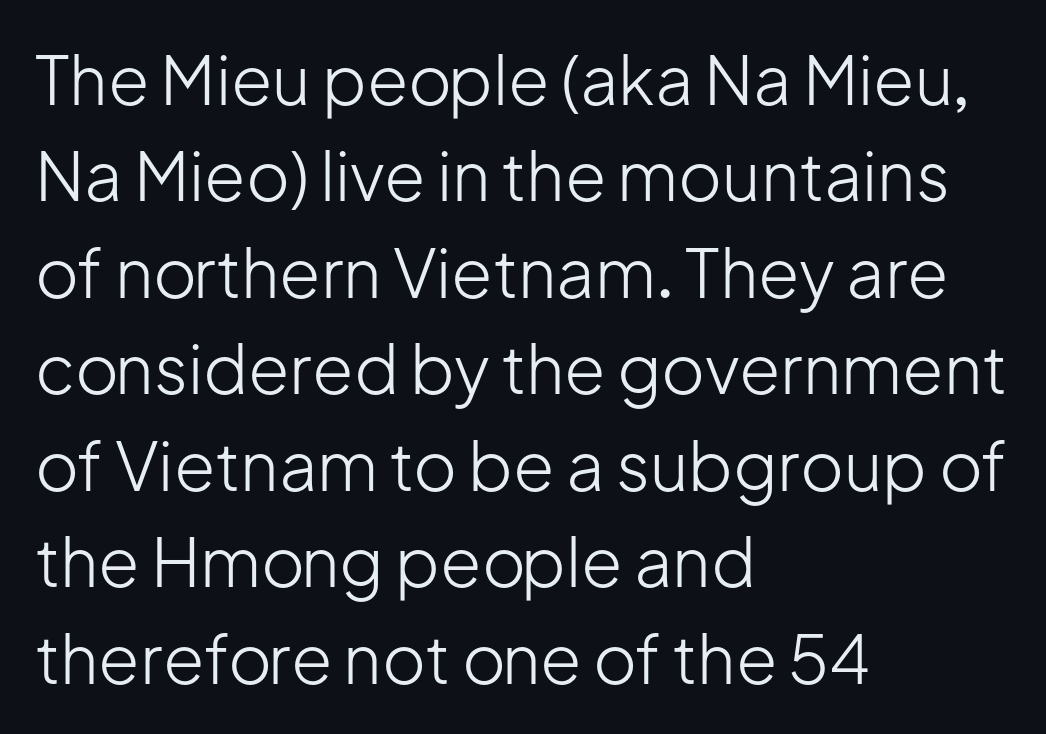
Q: Is the text bold? A: No.
Q: Is the text italic (slanted)? A: No, it is upright.
Q: Is the typeface a serif or a sans-serif typeface? A: Sans-serif.
Q: Is the text underlined? A: No.
Q: How is the paragraph aligned? A: Left-aligned.
Q: Is the spacing between letters normal or unusually wide? A: Normal.
Q: Is the spacing between lines tight, normal or loose? A: Normal.
Q: Width (condensed, normal, or wide)? A: Normal.
Q: Stroke contrast? A: Low.
Q: x-height? A: Medium.
Q: Monospaced? A: No.
